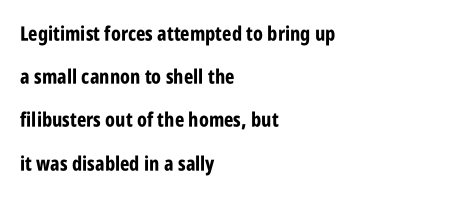
Horizontal bands of white between lines are thick stripes. Has an underline been added? It has not. Is the type bold? Yes — the strokes are clearly thick and heavy. Compared with a centered layout, this one pins lines to the left instead.
